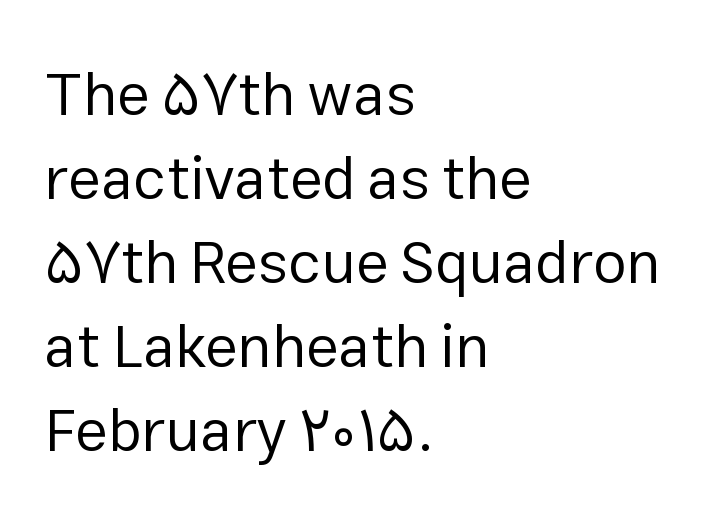
The image shows 60 px regular-weight sans-serif type, upright; set left-aligned, normal line spacing (1.4x), normal letter spacing, not underlined; low stroke contrast and a medium x-height.
